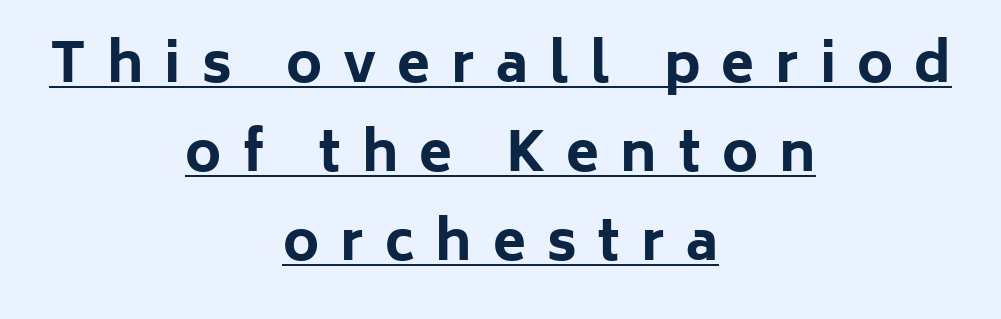
The image shows 54 px bold sans-serif type, upright; set centered, normal line spacing (1.65x), unusually wide letter spacing (+0.39 em), underlined; low stroke contrast and a medium x-height.
